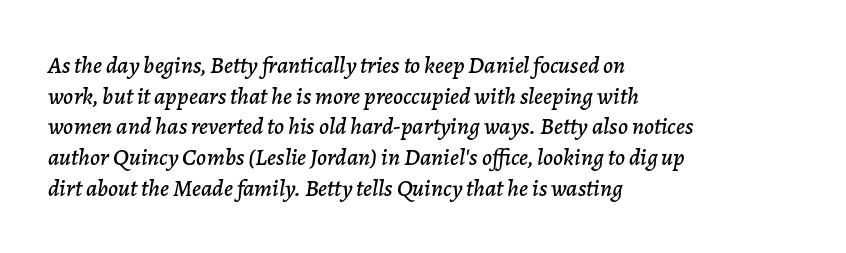
The image shows 24 px text type, italic (leaning right); set left-aligned, normal line spacing (1.28x), normal letter spacing, not underlined.
